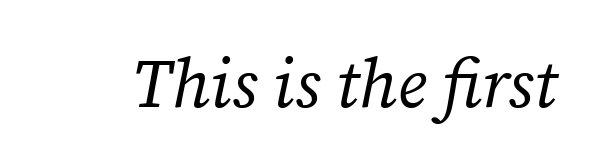
{"serif": "yes", "italic": "yes", "lean": "right", "slant_degrees": 12, "bold": "no", "weight": "regular", "width": "normal", "stroke_contrast": "medium", "x_height": "medium", "monospaced": "no", "underline": "no", "letter_spacing": "normal", "letter_spacing_em": 0.0, "glyph_px": 69}
